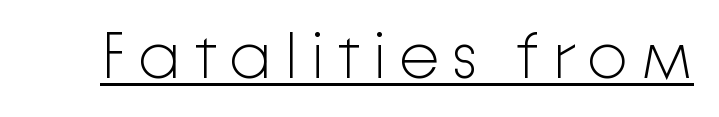
The image shows 65 px light sans-serif type, upright; set underlined; low stroke contrast and a medium x-height.
